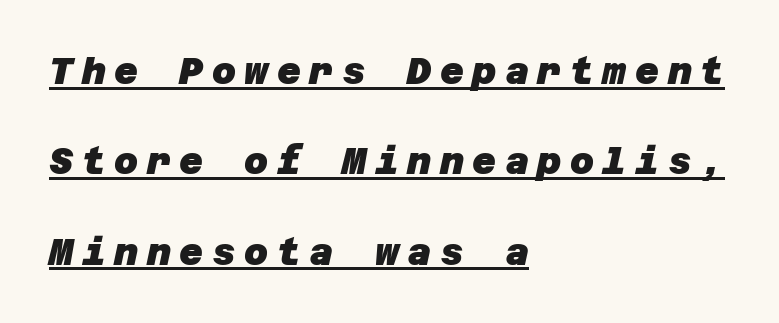
Does the weight exceed regular? Yes, all the way to bold. Someone cranked the tracking dial way up on this one. The lines are spread far apart with generous leading. No feet cap the strokes, marking this as sans-serif type. Every row of glyphs begins at an identical x-position on the left.
